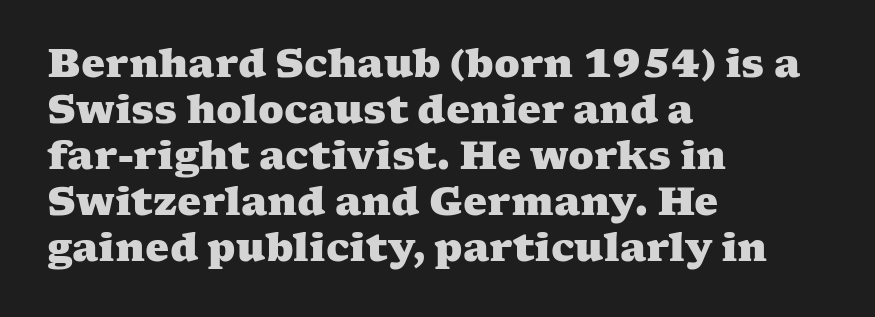
One-word summary of the alignment: left. The letters sit at their default tracking, neither squeezed nor spread. The glyphs have the mass of a bold cut. Proportional: the letters do not fall into vertical columns. Descenders are the only things crossing below the line. Check where the strokes stop: tiny serifs finish them off.
